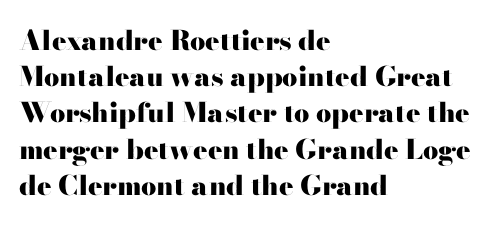
Q: Is the text bold? A: Yes.
Q: Is the text italic (slanted)? A: No, it is upright.
Q: Is the text underlined? A: No.
Q: How is the paragraph aligned? A: Left-aligned.
Q: Is the spacing between letters normal or unusually wide? A: Normal.
Q: Is the spacing between lines tight, normal or loose? A: Normal.
